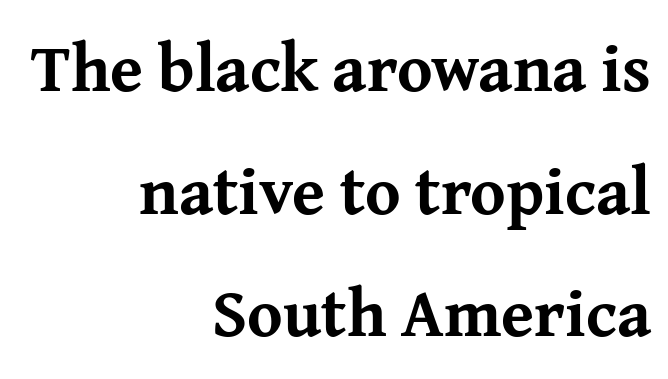
{"serif": "yes", "italic": "no", "bold": "yes", "weight": "bold", "width": "normal", "stroke_contrast": "medium", "x_height": "medium", "monospaced": "no", "underline": "no", "align": "right", "line_spacing_ratio": 1.83, "letter_spacing": "normal", "letter_spacing_em": 0.0, "glyph_px": 67}
